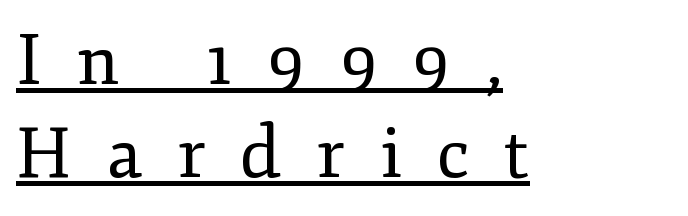
{"serif": "yes", "italic": "no", "bold": "no", "weight": "regular", "width": "normal", "stroke_contrast": "low", "x_height": "small", "monospaced": "no", "underline": "yes", "align": "left", "line_spacing": "normal", "line_spacing_ratio": 1.31, "letter_spacing": "wide", "letter_spacing_em": 0.49, "glyph_px": 71}
